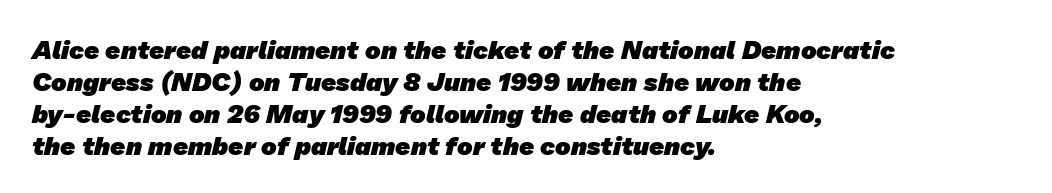
The image shows 26 px bold type; set left-aligned, line spacing 1.23x, normal letter spacing, not underlined.
